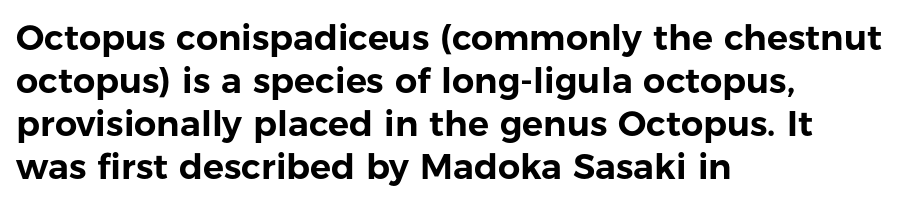
Q: Is the text italic (slanted)? A: No, it is upright.
Q: Is the typeface a serif or a sans-serif typeface? A: Sans-serif.
Q: Is the text underlined? A: No.
Q: How is the paragraph aligned? A: Left-aligned.
Q: Is the spacing between letters normal or unusually wide? A: Normal.
Q: Width (condensed, normal, or wide)? A: Normal.
Q: Stroke contrast? A: Low.
Q: x-height? A: Medium.
Q: Monospaced? A: No.
